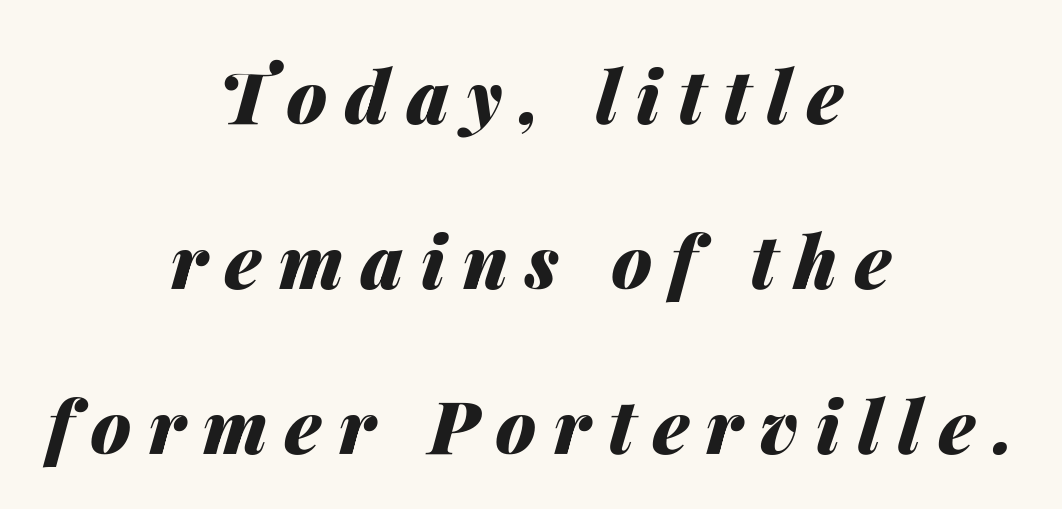
The image shows 73 px heavy type, italic (leaning right); set centered, loose line spacing (2.26x), unusually wide letter spacing (+0.24 em), not underlined; medium stroke contrast and a medium x-height.
